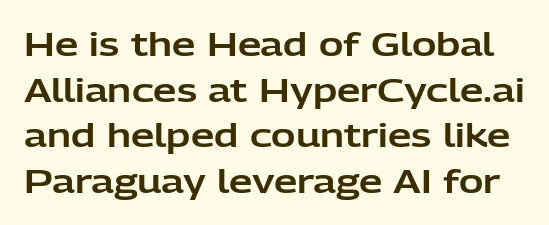
Q: Is the text italic (slanted)? A: No, it is upright.
Q: Is the typeface a serif or a sans-serif typeface? A: Sans-serif.
Q: Is the text underlined? A: No.
Q: Is the spacing between letters normal or unusually wide? A: Normal.
Q: Is the spacing between lines tight, normal or loose? A: Normal.
Q: Width (condensed, normal, or wide)? A: Normal.
Q: Stroke contrast? A: Low.
Q: x-height? A: Medium.
Q: Monospaced? A: No.
